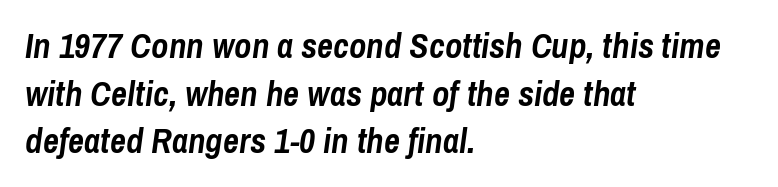
The image shows 35 px semibold, condensed type, italic (leaning right); set left-aligned, normal line spacing (1.36x), normal letter spacing, not underlined; low stroke contrast and a medium x-height.
